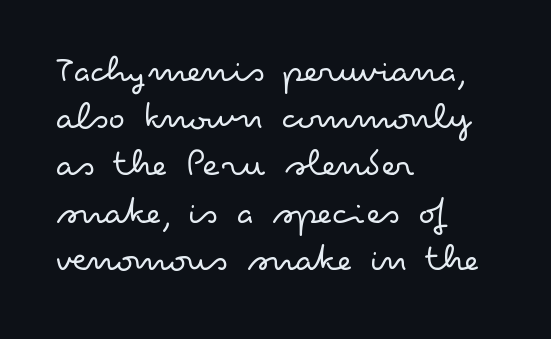
Nobody drew a line under any word here. Each stroke keeps to a modest, everyday thickness or less. This sample has the flowing, uneven cadence of proportional lettering. The ragged edge is on the right, which tells us the setting is flush left. Italic: no, the glyphs are upright roman. Letter spacing: default.
